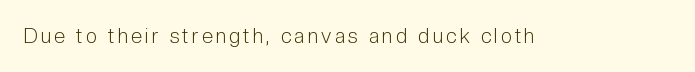
{"italic": "no", "bold": "no", "underline": "no", "glyph_px": 20}
